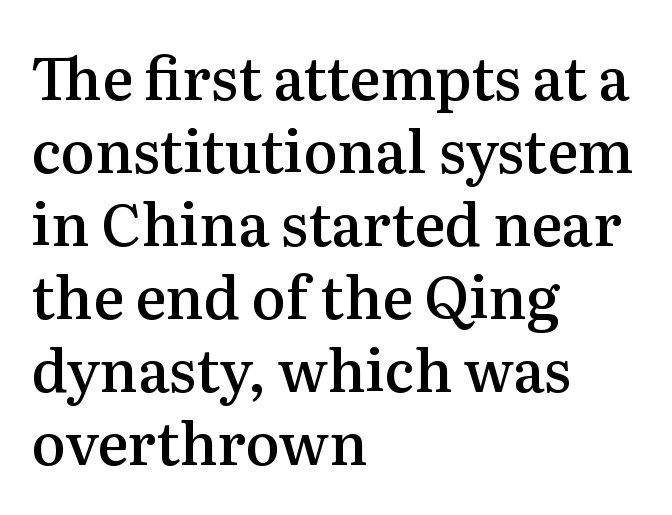
Glyph-to-glyph distance matches everyday printed text. A bare baseline throughout the passage. The typeface chosen for these lines features serifs. A somewhat darkened texture: the type is semibold rather than bold. You can tell it's not italic because the verticals are truly vertical. Regular leading.
